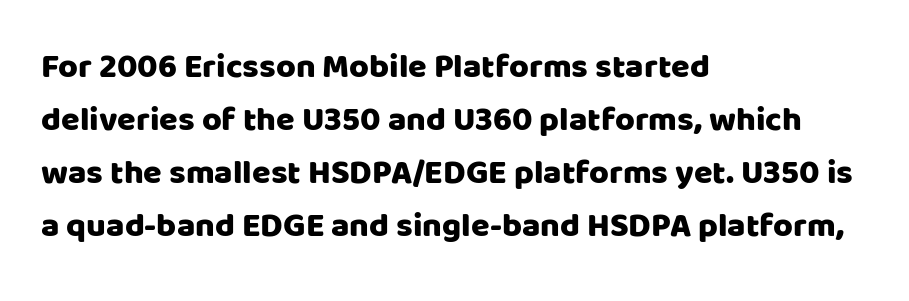
Rule under the text: the space is simply empty. The typesetter chose a ragged-right arrangement here. Regular leading. This sample has the flowing, uneven cadence of proportional lettering. Short note: letters normally spaced. No italicization has been applied; the sample stays upright.
